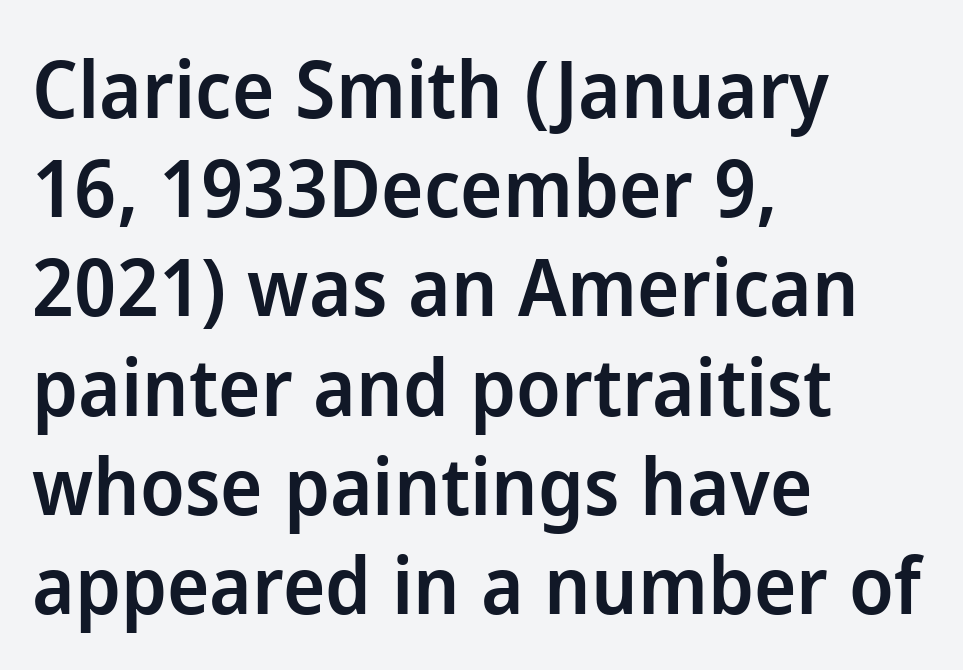
Q: Is the text bold? A: Semi-bold.
Q: Is the text italic (slanted)? A: No, it is upright.
Q: Is the typeface a serif or a sans-serif typeface? A: Sans-serif.
Q: Is the text underlined? A: No.
Q: How is the paragraph aligned? A: Left-aligned.
Q: Is the spacing between letters normal or unusually wide? A: Normal.
Q: Width (condensed, normal, or wide)? A: Normal.
Q: Stroke contrast? A: Low.
Q: x-height? A: Medium.
Q: Monospaced? A: No.
